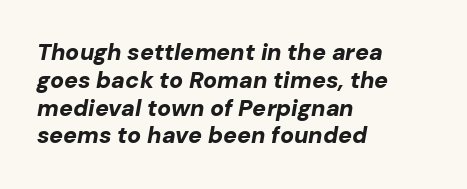
Q: Is the text bold? A: Yes.
Q: Is the text italic (slanted)? A: Yes, it leans right by about 10 degrees.
Q: Is the text underlined? A: No.
Q: How is the paragraph aligned? A: Left-aligned.
Q: Is the spacing between letters normal or unusually wide? A: Normal.
